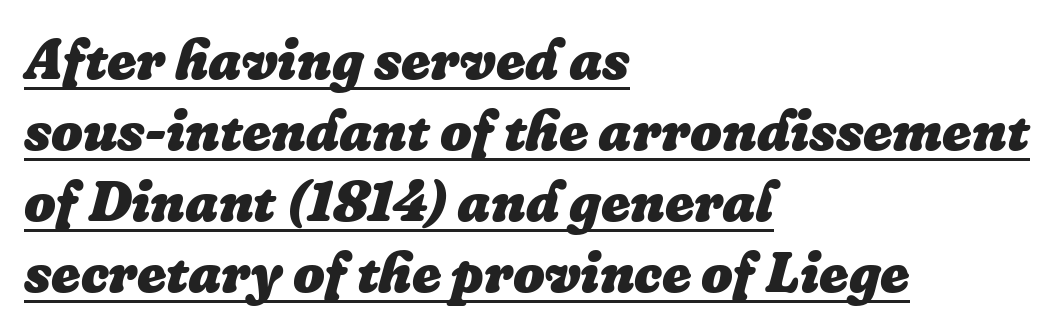
The image shows 56 px heavy type, italic (leaning right); set left-aligned, normal line spacing (1.27x), normal letter spacing, underlined; low stroke contrast and a medium x-height.
